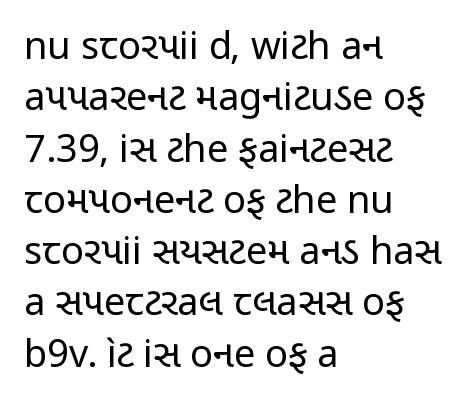
The image shows 38 px regular-weight, condensed sans-serif type, upright; set left-aligned, normal line spacing (1.35x), normal letter spacing, not underlined; low stroke contrast and a medium x-height.
